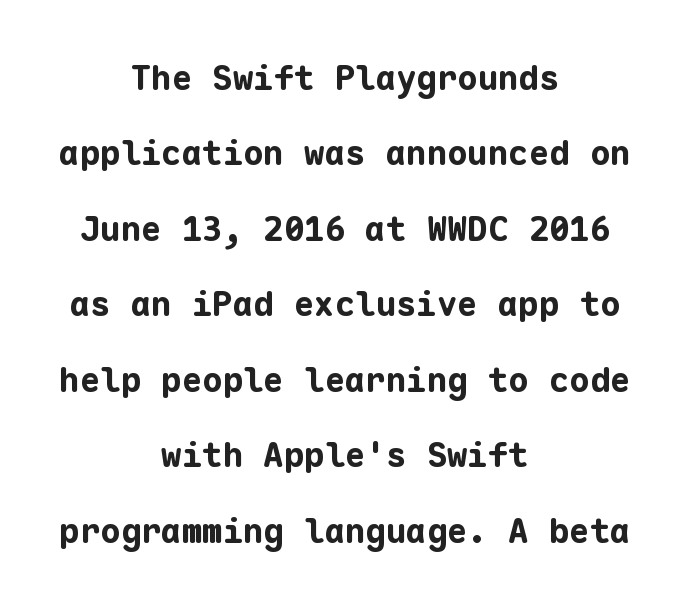
Q: Is the text bold? A: Yes.
Q: Is the text italic (slanted)? A: No, it is upright.
Q: Is the typeface a serif or a sans-serif typeface? A: Sans-serif.
Q: Is the text underlined? A: No.
Q: How is the paragraph aligned? A: Centered.
Q: Is the spacing between letters normal or unusually wide? A: Normal.
Q: Is the spacing between lines tight, normal or loose? A: Loose.
Q: Width (condensed, normal, or wide)? A: Normal.
Q: Stroke contrast? A: Low.
Q: x-height? A: Medium.
Q: Monospaced? A: Yes.
